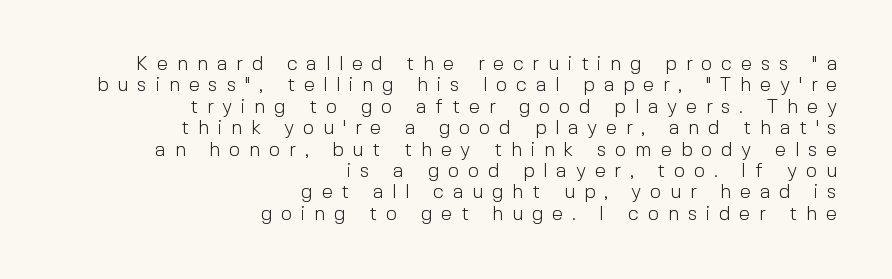
The image shows 20 px text type, upright; set right-aligned, tight line spacing (1.07x), unusually wide letter spacing (+0.44 em), not underlined.
